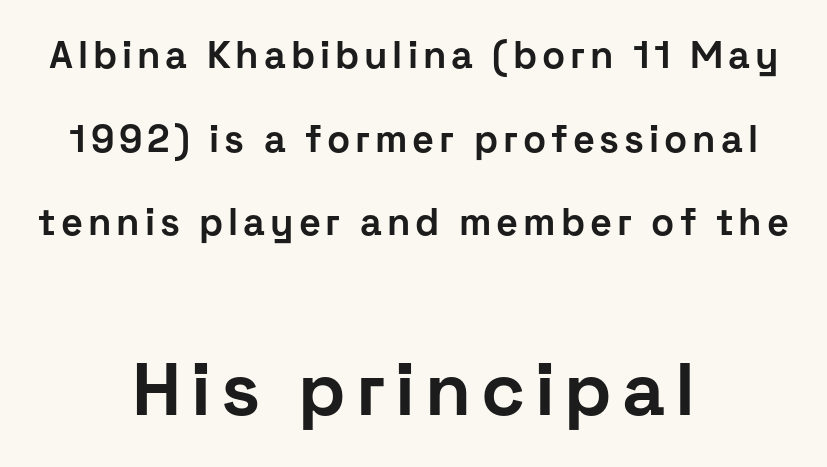
The image shows 75 px bold sans-serif type, upright; set centered, loose line spacing (2.2x), not underlined; the second (bottom) block is 1.97x larger; low stroke contrast and a medium x-height.
